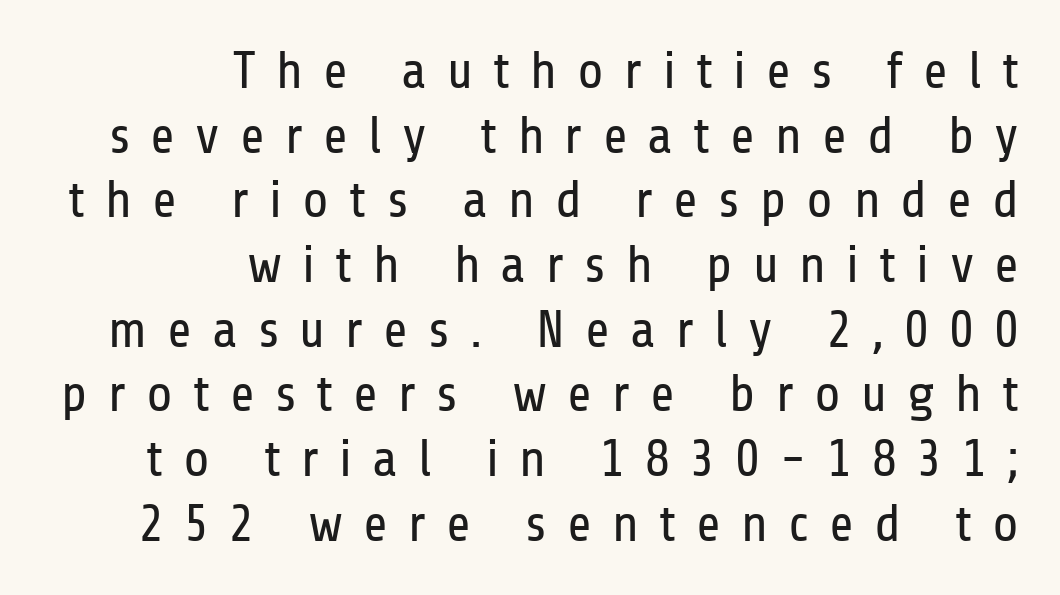
{"serif": "no", "italic": "no", "bold": "no", "weight": "regular", "width": "condensed", "stroke_contrast": "low", "x_height": "medium", "monospaced": "no", "underline": "no", "align": "right", "line_spacing_ratio": 1.22, "letter_spacing": "wide", "letter_spacing_em": 0.38, "glyph_px": 53}
